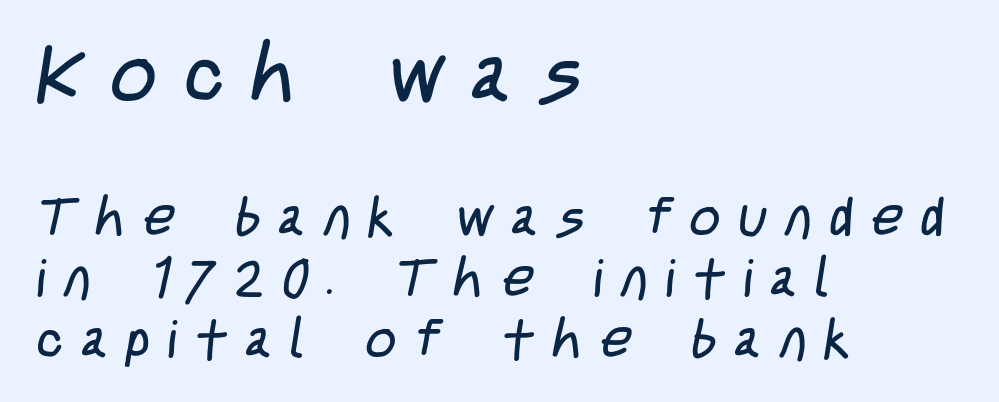
The image shows 80 px regular-weight, condensed sans-serif type; set left-aligned, tight line spacing (1.15x), unusually wide letter spacing (+0.35 em), not underlined; the first (top) block is 1.51x larger; low stroke contrast and a large x-height.
